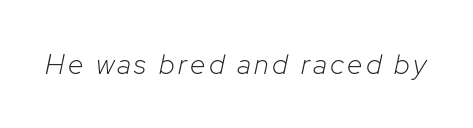
The image shows 28 px light type, italic (leaning right); set not underlined; low stroke contrast and a medium x-height.
